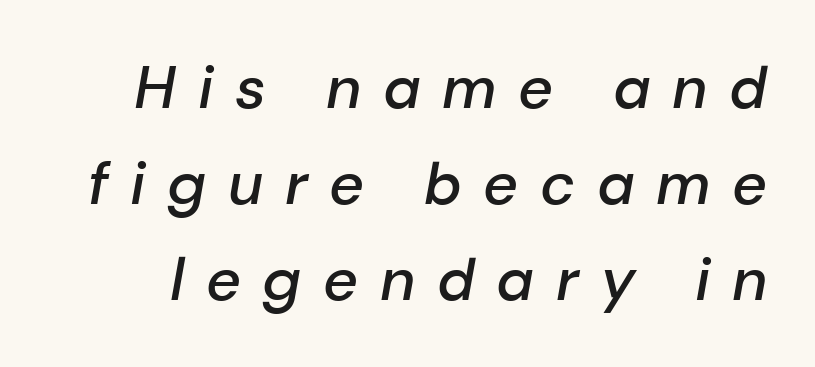
{"italic": "yes", "lean": "right", "slant_degrees": 10, "bold": "semi", "weight": "semibold", "width": "normal", "stroke_contrast": "low", "x_height": "medium", "monospaced": "no", "underline": "no", "line_spacing": "normal", "line_spacing_ratio": 1.6, "letter_spacing": "wide", "letter_spacing_em": 0.36, "glyph_px": 60}
